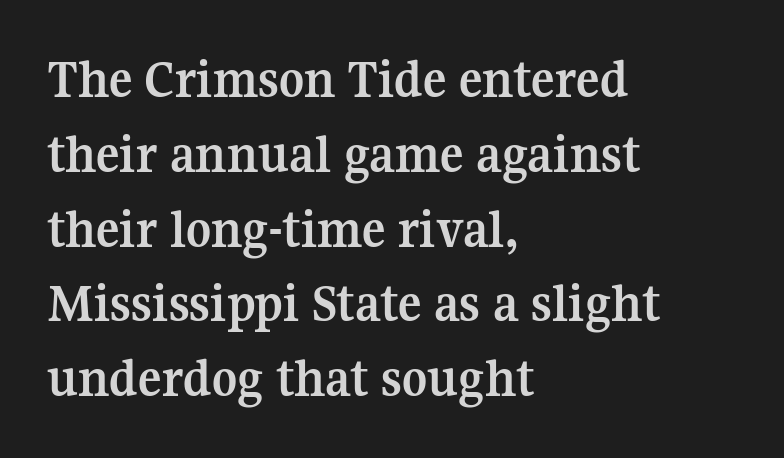
These lines sit exactly where default settings would place them. A typesetter would call this proportional, since set widths differ per character. Check under the words: just untouched page. A dark, heavy texture on the line: the type is bold. Visually the block forms a straight wall on the left and a jagged coastline on the right.
